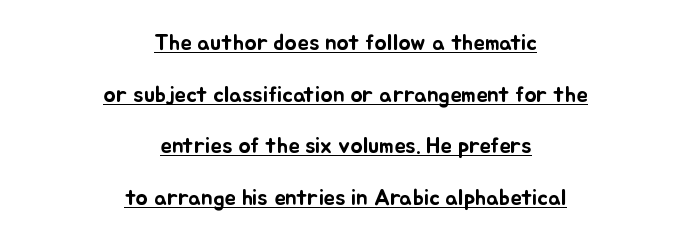
The image shows 23 px text type, upright; set centered, loose line spacing (2.25x), normal letter spacing, underlined.
